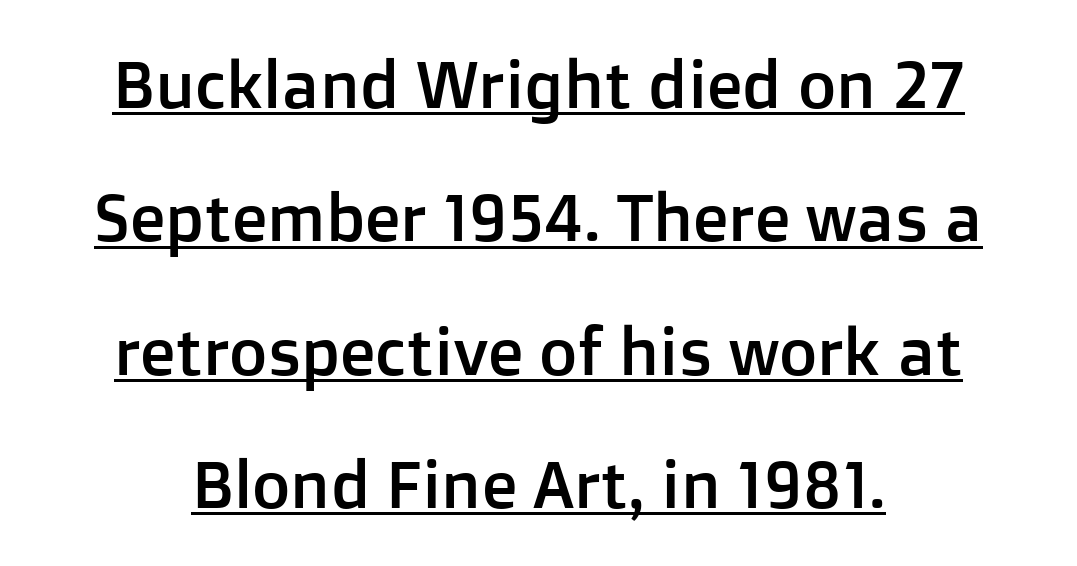
{"serif": "no", "italic": "no", "width": "normal", "stroke_contrast": "low", "x_height": "medium", "monospaced": "no", "underline": "yes", "line_spacing": "loose", "line_spacing_ratio": 2.02, "letter_spacing": "normal", "letter_spacing_em": 0.0, "glyph_px": 66}
